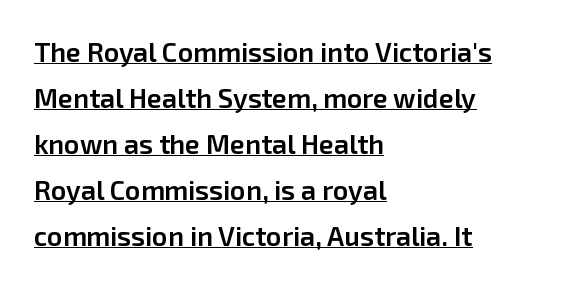
This sample uses an upright cut, with every glyph sitting square on the baseline. This is the in-between weight designers call semibold or demi. Check the space under the baseline: a stroke is drawn there. The paragraph has a hard left edge and a soft right edge. Between one letter and the next there's only the usual sliver of space.
